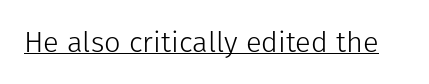
Think of a printed novel: that variable character pitch is what you see here. Nope, not italic — everything's standing straight. What stands out about the letter spacing? Nothing — it is the standard amount. Students, observe the line beneath the letters — that is underlining. The type family on display is of the sans-serif kind. Caption: face not bold, strokes unweighted.
